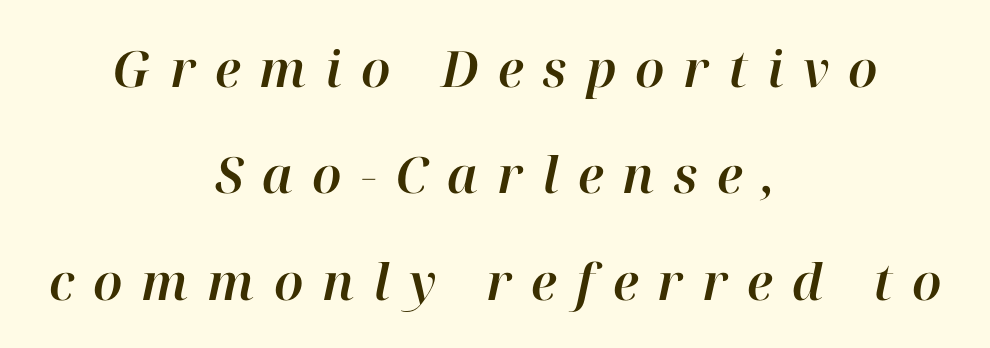
{"italic": "yes", "lean": "right", "slant_degrees": 12, "width": "normal", "stroke_contrast": "high", "x_height": "medium", "monospaced": "no", "underline": "no", "align": "center", "line_spacing": "loose", "line_spacing_ratio": 2.13, "letter_spacing": "wide", "letter_spacing_em": 0.38, "glyph_px": 50}
